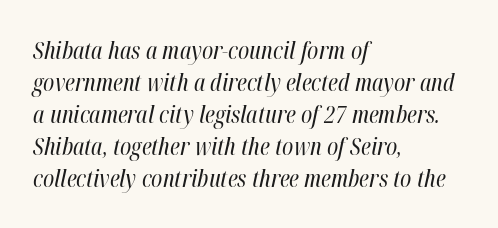
The rag falls on the right side of this text block. Just letters on the line, the space beneath them empty. Quick note: interline space is typical. Tracking here is standard; glyphs follow each other at the usual distance.
